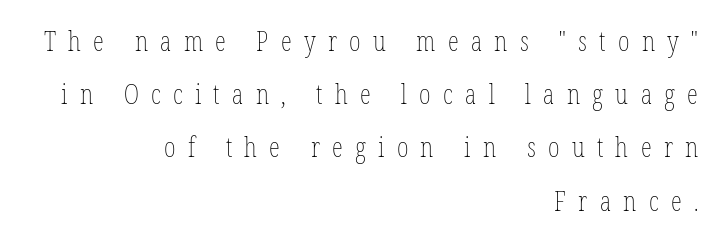
The image shows 28 px thin, condensed type, upright; set right-aligned, loose line spacing (1.9x), unusually wide letter spacing (+0.44 em), not underlined; low stroke contrast and a medium x-height.
